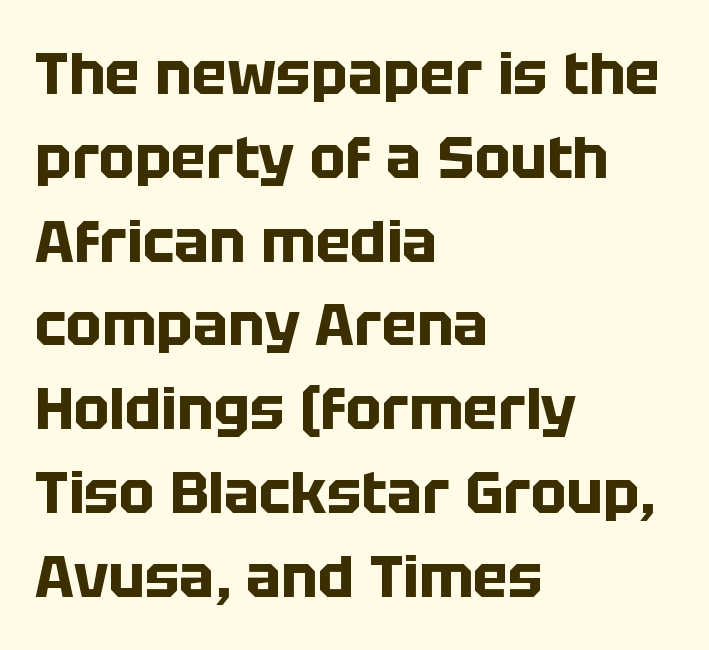
The letters stand upright; this is a roman face. Reading down the column, the eye jumps a familiar distance to each next line. Bold? Absolutely — the strokes are thick and heavy. Typographically, this falls in the sans-serif category. The space directly below the letters is spotless.
